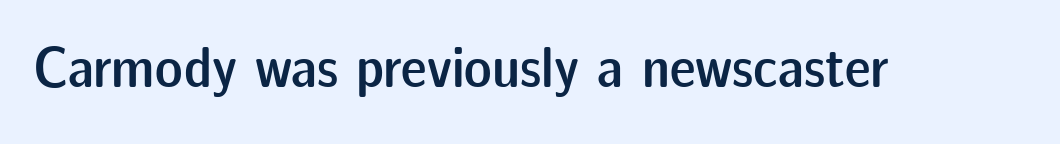
{"serif": "no", "italic": "no", "bold": "semi", "weight": "semibold", "width": "normal", "stroke_contrast": "low", "x_height": "medium", "monospaced": "no", "underline": "no", "letter_spacing": "normal", "letter_spacing_em": 0.0, "glyph_px": 58}
